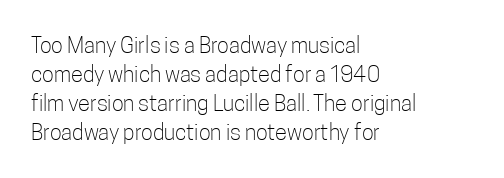
Q: Is the text bold? A: No.
Q: Is the text italic (slanted)? A: No, it is upright.
Q: Is the text underlined? A: No.
Q: How is the paragraph aligned? A: Left-aligned.
Q: Is the spacing between letters normal or unusually wide? A: Normal.
Q: Is the spacing between lines tight, normal or loose? A: Normal.
